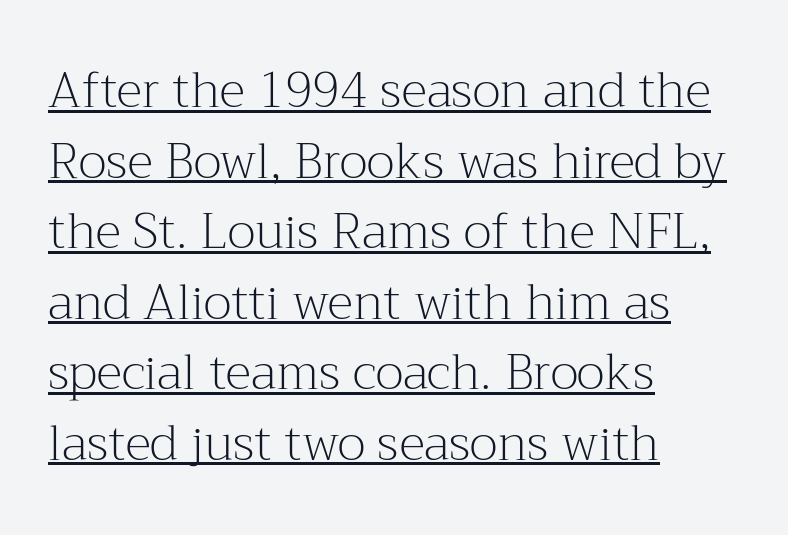
The image shows 49 px light serif type, upright; set left-aligned, normal line spacing (1.44x), normal letter spacing, underlined; medium stroke contrast and a medium x-height.
